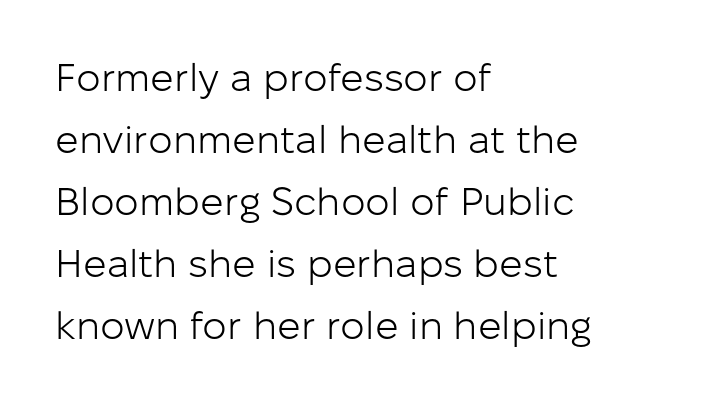
This block has exactly the height ordinary leading produces. This rendering employs a face without finishing strokes, i.e., a sans-serif. The gaps between neighbouring characters are ordinary and unremarkable. The strip under each line holds only bare page.
